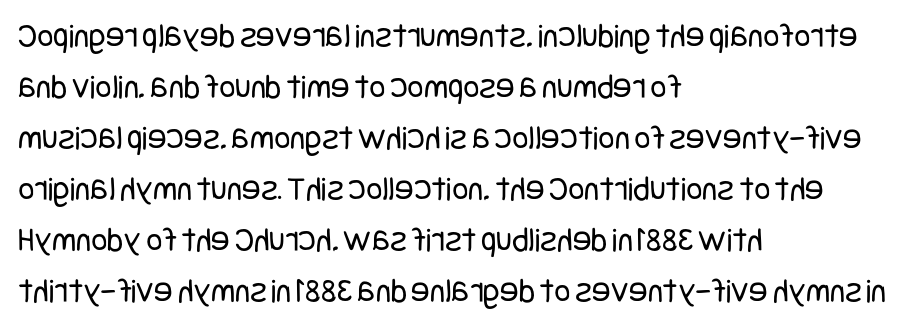
The image shows 35 px regular-weight, condensed sans-serif type, upright; set left-aligned, normal line spacing (1.46x), normal letter spacing, not underlined; low stroke contrast and a large x-height.
